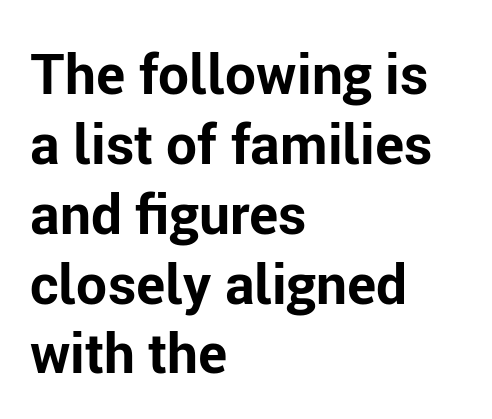
Q: Is the text bold? A: Yes.
Q: Is the text italic (slanted)? A: No, it is upright.
Q: Is the typeface a serif or a sans-serif typeface? A: Sans-serif.
Q: Is the text underlined? A: No.
Q: How is the paragraph aligned? A: Left-aligned.
Q: Is the spacing between letters normal or unusually wide? A: Normal.
Q: Is the spacing between lines tight, normal or loose? A: Normal.
Q: Width (condensed, normal, or wide)? A: Normal.
Q: Stroke contrast? A: Low.
Q: x-height? A: Medium.
Q: Monospaced? A: No.
